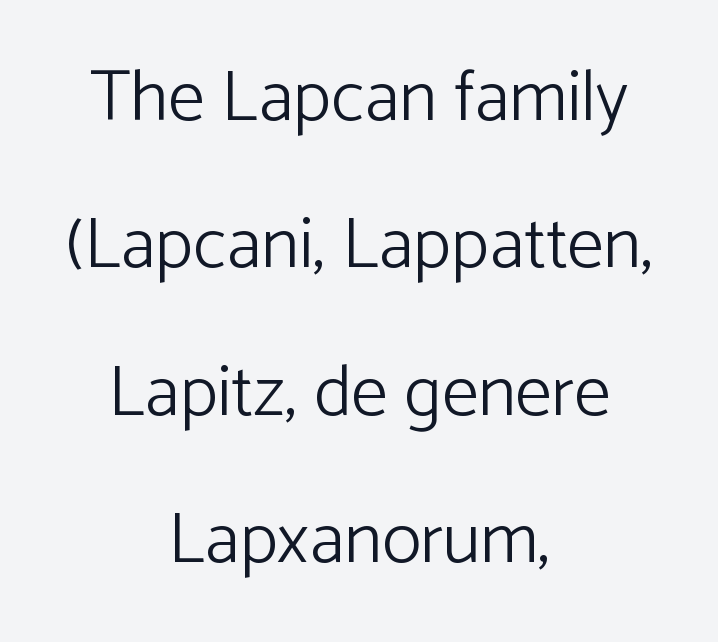
The image shows 73 px light sans-serif type, upright; set centered, loose line spacing (2.02x), normal letter spacing, not underlined; low stroke contrast and a medium x-height.
